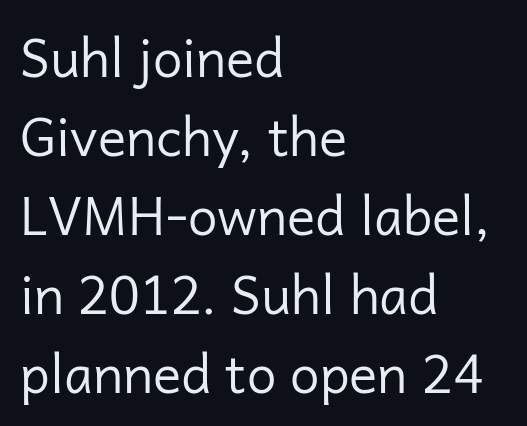
Italic: no, the glyphs are upright roman. A normal amount of white space separates one row of letters from the next. Unlike a traditional serif, this face leaves its strokes unadorned. The string is rendered with underlining switched off.
